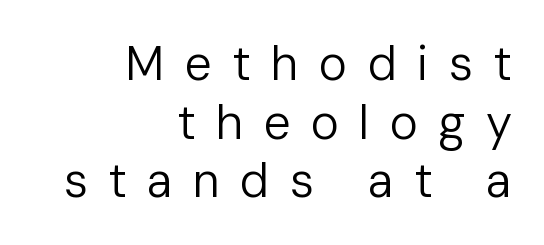
The image shows 48 px regular-weight sans-serif type, upright; set right-aligned, line spacing 1.22x, unusually wide letter spacing (+0.42 em), not underlined; low stroke contrast and a medium x-height.
